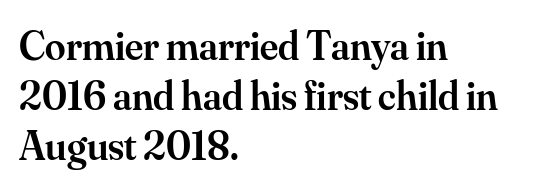
Firm but not heavy-handed strokes: this text is semibold. The tracking reads as untouched default to a designer's eye. Serif or sans? Serif — the stroke terminals have little feet. The face used here is proportionally spaced, like ordinary book or web type. The strip under each line holds only bare page. Teacher's note: observe the even left margin — that is flush-left alignment.
